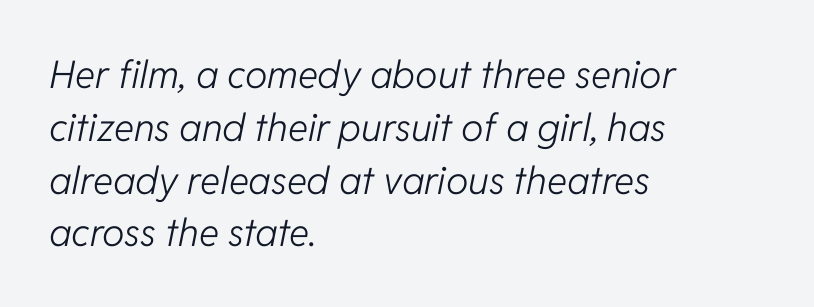
Words float on clear page, feet unadorned. Baseline-to-baseline distance is the conventional proportion of letter height. The face used here is proportionally spaced, like ordinary book or web type. Reading down the block, your eye returns to a fixed left position each line. Tall strokes in this sample are angled rather than plumb. The strokes carry an ordinary text weight at most.
